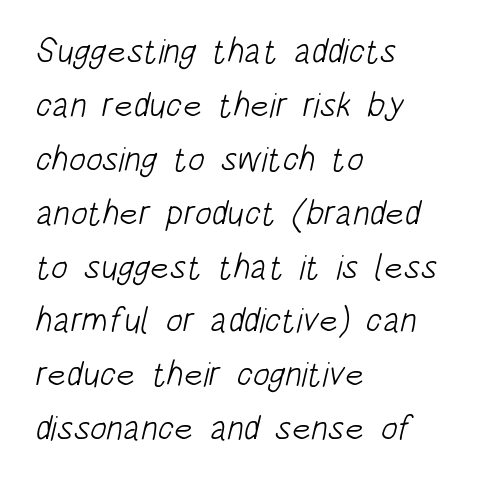
Q: Is the text bold? A: No.
Q: Is the typeface a serif or a sans-serif typeface? A: Sans-serif.
Q: Is the text underlined? A: No.
Q: How is the paragraph aligned? A: Left-aligned.
Q: Is the spacing between letters normal or unusually wide? A: Normal.
Q: Is the spacing between lines tight, normal or loose? A: Normal.
Q: Width (condensed, normal, or wide)? A: Condensed.
Q: Stroke contrast? A: Low.
Q: x-height? A: Large.
Q: Monospaced? A: No.
